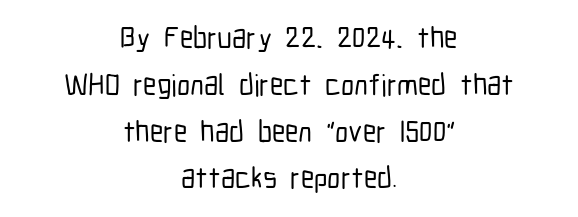
{"serif": "no", "italic": "no", "width": "condensed", "stroke_contrast": "low", "x_height": "medium", "monospaced": "no", "underline": "no", "align": "center", "line_spacing": "normal", "line_spacing_ratio": 1.56, "letter_spacing": "normal", "letter_spacing_em": 0.0, "glyph_px": 30}
